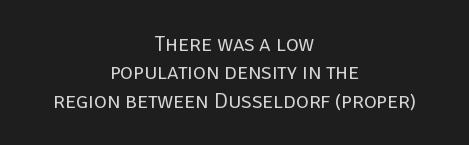
Q: Is the text bold? A: No.
Q: Is the text italic (slanted)? A: No, it is upright.
Q: Is the text underlined? A: No.
Q: How is the paragraph aligned? A: Centered.
Q: Is the spacing between letters normal or unusually wide? A: Normal.
Q: Is the spacing between lines tight, normal or loose? A: Normal.
